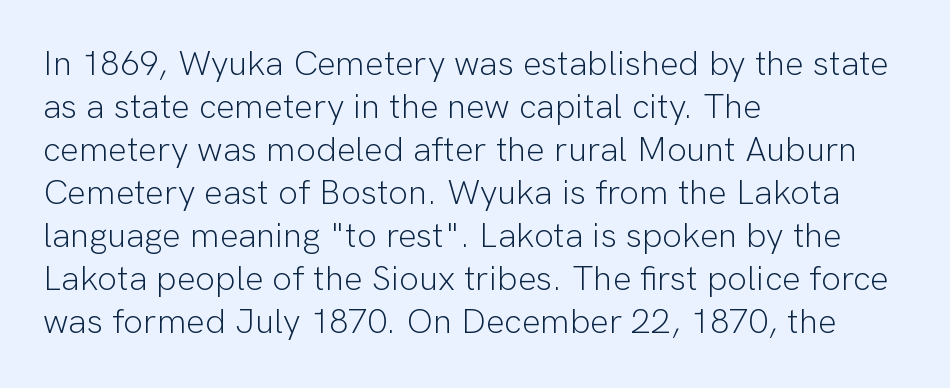
Honestly, the letter spacing is just normal — you wouldn't notice it. Rule under the text: the space is simply empty. Horizontally, the lines are justified to the leading edge only. In terms of letterform style, serifs are entirely absent. Character widths vary here, with narrow letters taking less room than wide ones. If you drew a line through each stem, it would be perfectly vertical.
